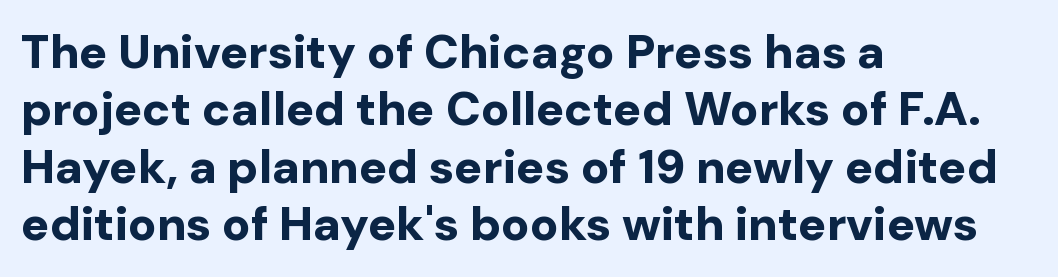
If you drew a ruler down the left edge, every line would touch it. Only glyphs here, with clear space below each row. Notice how the stems are strictly vertical — no italics here. What weight is shown? A full bold with thick strokes. Is this a sans? Yes — the strokes have no serifs. You could not count columns in this text — the font is proportionally spaced.
